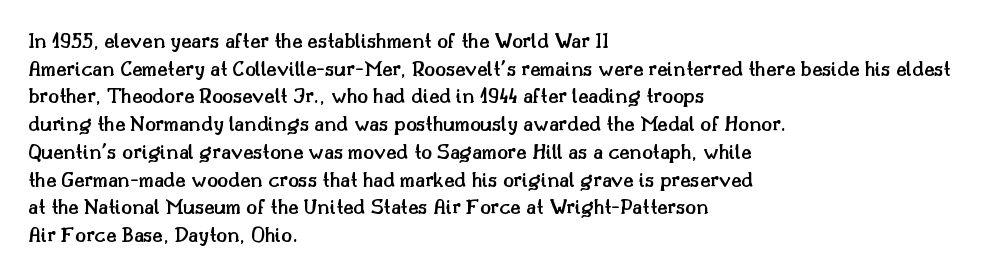
{"italic": "no", "bold": "semi", "underline": "no", "align": "left", "line_spacing": "normal", "line_spacing_ratio": 1.26, "letter_spacing": "normal", "letter_spacing_em": 0.0, "glyph_px": 22}
